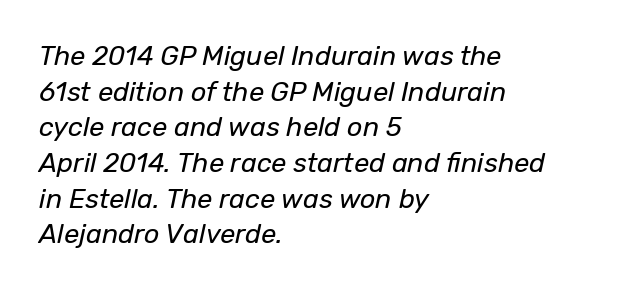
Q: Is the text bold? A: No.
Q: Is the text italic (slanted)? A: Yes, it leans right by about 12 degrees.
Q: Is the text underlined? A: No.
Q: How is the paragraph aligned? A: Left-aligned.
Q: Is the spacing between letters normal or unusually wide? A: Normal.
Q: Is the spacing between lines tight, normal or loose? A: Normal.
